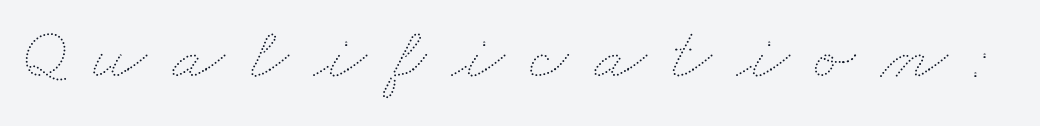
The strokes are not fattened; the text isn't bold. Underline: absent. Think of a printed novel: that variable character pitch is what you see here. The letters are spread apart with noticeably loose tracking.
